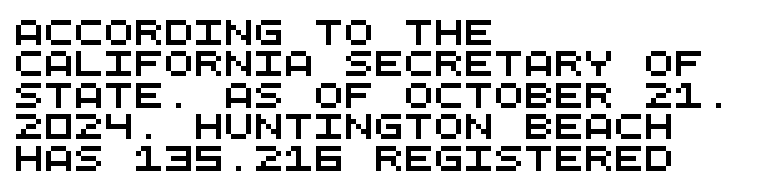
The image shows 25 px text type; set left-aligned, normal line spacing (1.26x), normal letter spacing, not underlined.
